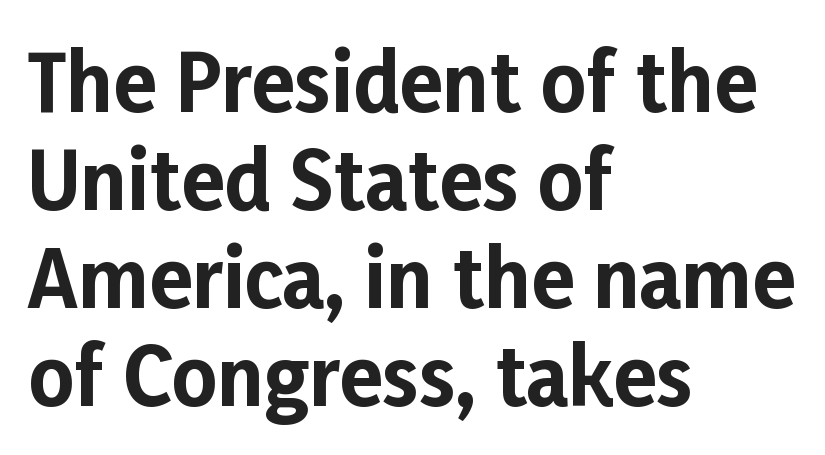
Q: Is the text bold? A: Yes.
Q: Is the text italic (slanted)? A: No, it is upright.
Q: Is the typeface a serif or a sans-serif typeface? A: Sans-serif.
Q: Is the text underlined? A: No.
Q: How is the paragraph aligned? A: Left-aligned.
Q: Is the spacing between letters normal or unusually wide? A: Normal.
Q: Width (condensed, normal, or wide)? A: Normal.
Q: Stroke contrast? A: Low.
Q: x-height? A: Medium.
Q: Monospaced? A: No.
